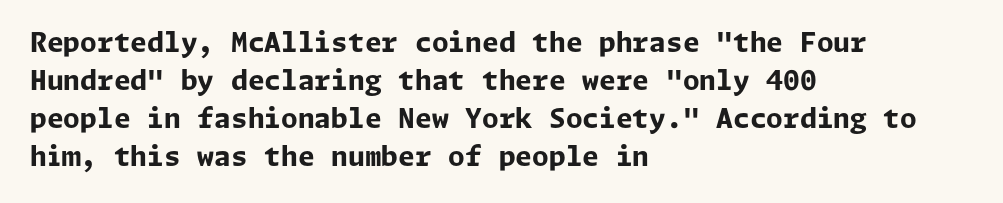
Q: Is the text bold? A: Yes.
Q: Is the text italic (slanted)? A: No, it is upright.
Q: Is the text underlined? A: No.
Q: How is the paragraph aligned? A: Left-aligned.
Q: Is the spacing between letters normal or unusually wide? A: Normal.
Q: Is the spacing between lines tight, normal or loose? A: Normal.
